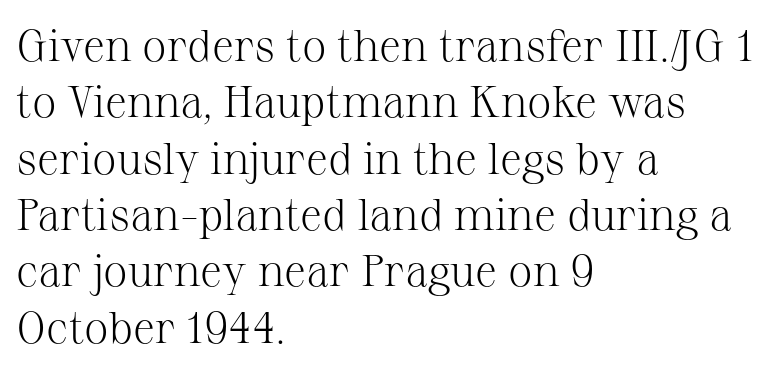
Is the block centered? No — it sits flush against the left margin. Does the type have serifs? Yes, each stem ends in a small foot. Notice how descenders clear the ascenders below comfortably — that's standard leading. Inter-character spacing is left at the font's built-in metrics. Ordinary non-slanted type is in use.
